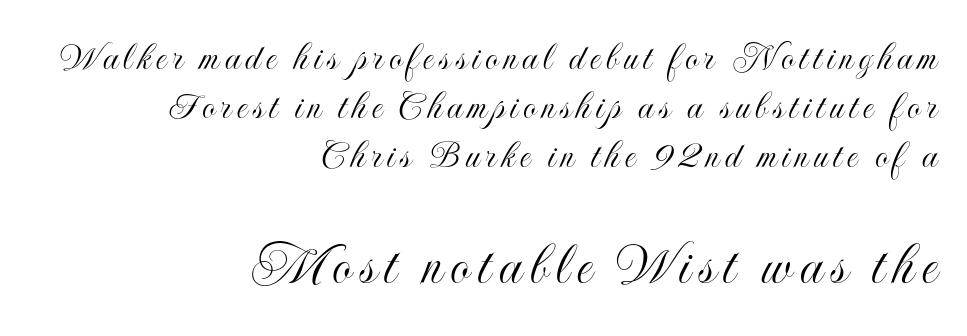
{"width": "condensed", "x_height": "small", "monospaced": "no", "underline": "no", "align": "right", "line_spacing_ratio": 1.2, "larger_block": "second", "size_ratio": 1.49, "glyph_px": 61}
